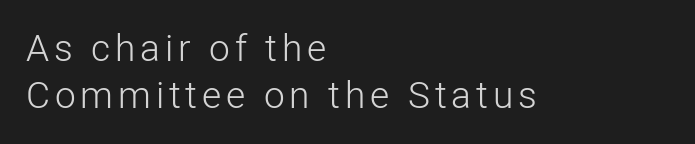
Q: Is the text bold? A: No.
Q: Is the text italic (slanted)? A: No, it is upright.
Q: Is the typeface a serif or a sans-serif typeface? A: Sans-serif.
Q: Is the text underlined? A: No.
Q: How is the paragraph aligned? A: Left-aligned.
Q: Is the spacing between lines tight, normal or loose? A: Normal.
Q: Width (condensed, normal, or wide)? A: Normal.
Q: Stroke contrast? A: Low.
Q: x-height? A: Medium.
Q: Monospaced? A: No.
